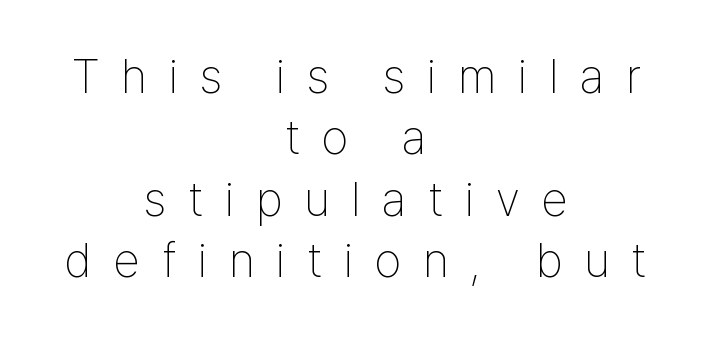
The image shows 48 px thin, condensed sans-serif type, upright; set centered, normal line spacing (1.28x), unusually wide letter spacing (+0.45 em), not underlined; low stroke contrast and a medium x-height.
